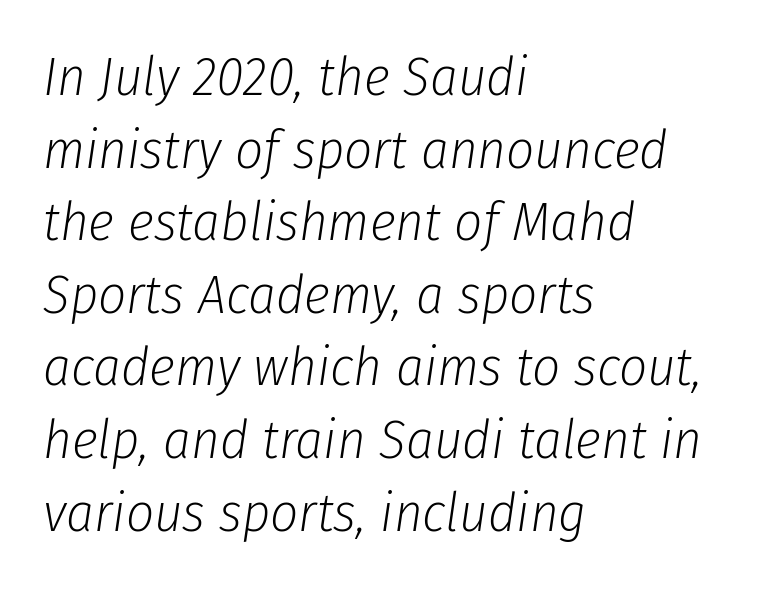
The zone under the glyphs is completely vacant. Heft: none added — not bold. Regular leading. The passage shown is typed in a proportional face where columns would drift.
